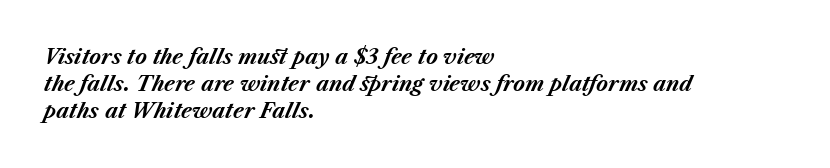
The image shows 20 px bold type, italic (leaning right); set left-aligned, normal line spacing (1.34x), normal letter spacing, not underlined.
